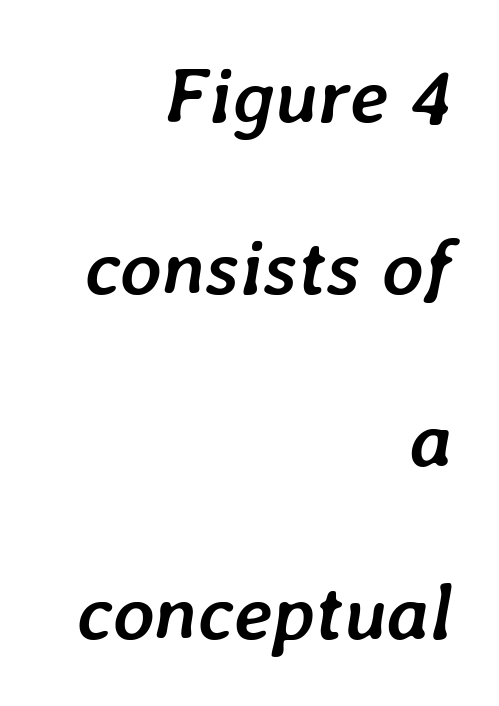
The image shows 79 px semibold type, italic (leaning right); set right-aligned, loose line spacing (2.18x), normal letter spacing, not underlined; low stroke contrast and a medium x-height.
